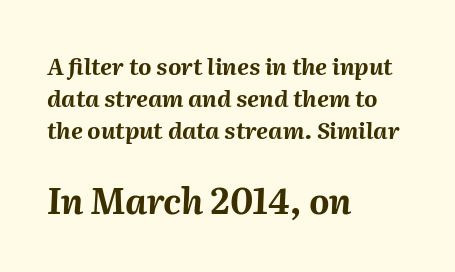
{"italic": "yes", "lean": "right", "slant_degrees": 2, "bold": "yes", "weight": "bold", "width": "normal", "stroke_contrast": "medium", "x_height": "medium", "monospaced": "no", "underline": "no", "align": "left", "line_spacing": "normal", "line_spacing_ratio": 1.4, "letter_spacing": "normal", "letter_spacing_em": 0.0, "larger_block": "second", "size_ratio": 1.52, "glyph_px": 35}
